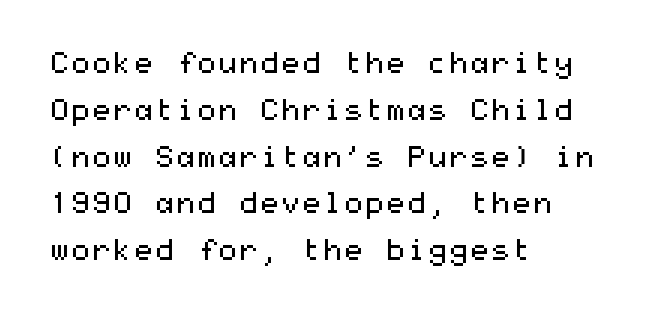
The image shows 30 px regular-weight, wide sans-serif type, upright; set left-aligned, normal line spacing (1.56x), normal letter spacing, not underlined; medium stroke contrast and a medium x-height.
